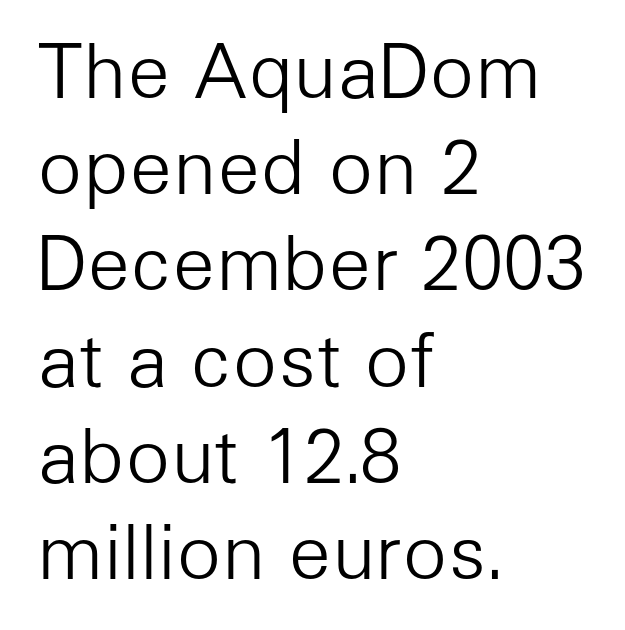
{"serif": "no", "italic": "no", "bold": "no", "weight": "light", "width": "normal", "stroke_contrast": "low", "x_height": "medium", "monospaced": "no", "underline": "no", "align": "left", "line_spacing": "normal", "line_spacing_ratio": 1.3, "letter_spacing": "normal", "letter_spacing_em": 0.0, "glyph_px": 74}
